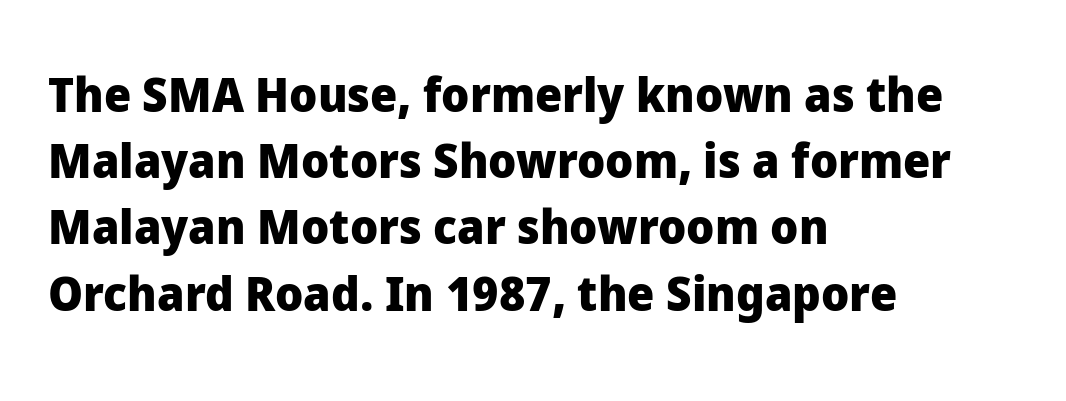
The image shows 48 px heavy sans-serif type, upright; set left-aligned, normal line spacing (1.38x), normal letter spacing, not underlined; low stroke contrast and a medium x-height.
